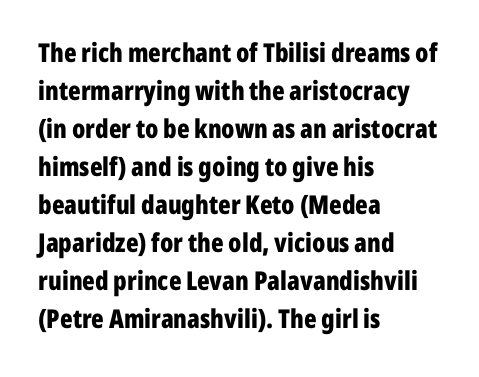
The image shows 26 px bold type, upright; set left-aligned, normal line spacing (1.46x), normal letter spacing, not underlined.
